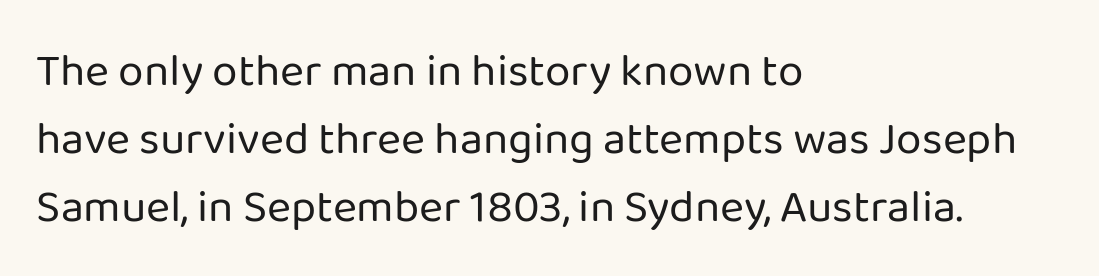
{"serif": "no", "italic": "no", "bold": "no", "weight": "regular", "width": "normal", "stroke_contrast": "low", "x_height": "medium", "monospaced": "no", "underline": "no", "align": "left", "line_spacing": "normal", "line_spacing_ratio": 1.48, "letter_spacing": "normal", "letter_spacing_em": 0.0, "glyph_px": 46}
